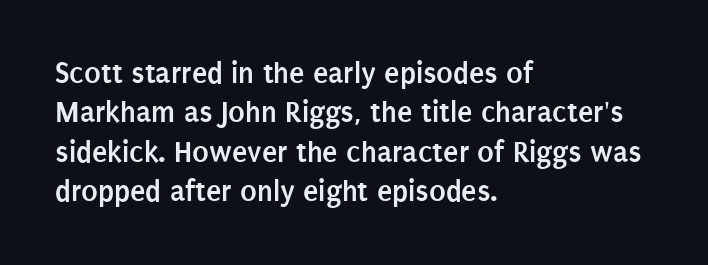
Left-aligned paragraph, ragged on the right. One glance says typical: line gaps are just what's usual. The area under the type is left untouched. Grotesque or geometric, the face here clearly has no serifs.
